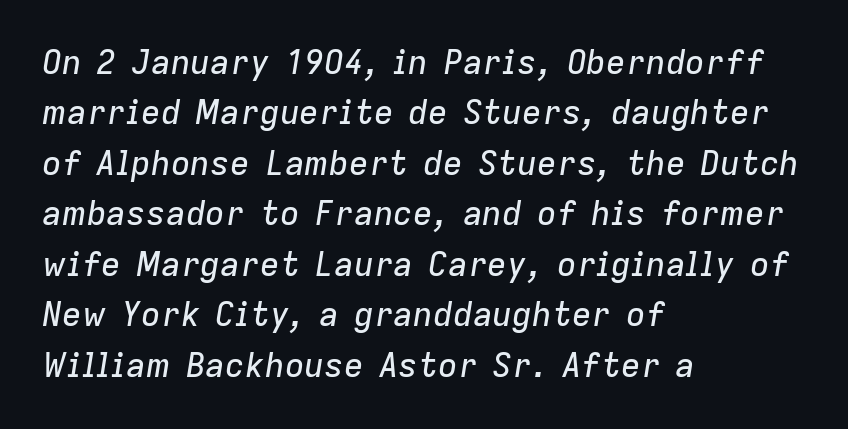
The image shows 33 px text type, italic (leaning right); set left-aligned, normal line spacing (1.53x), normal letter spacing, not underlined; low stroke contrast and a medium x-height.
